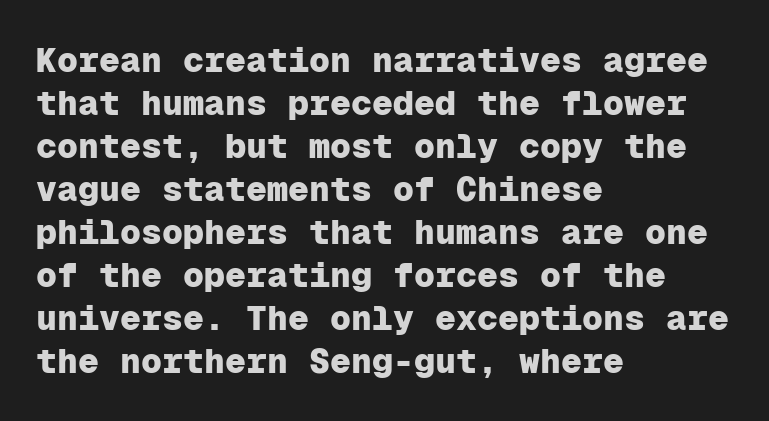
{"serif": "no", "italic": "no", "bold": "yes", "weight": "heavy", "width": "normal", "stroke_contrast": "low", "x_height": "medium", "monospaced": "yes", "underline": "no", "align": "left", "line_spacing_ratio": 1.23, "letter_spacing": "normal", "letter_spacing_em": 0.0, "glyph_px": 35}
